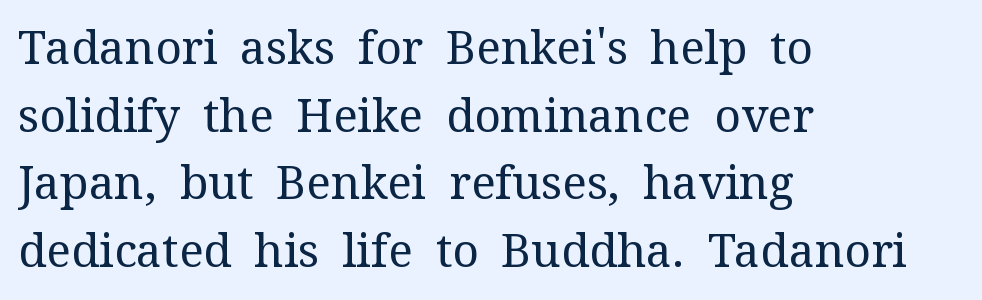
The letters advance in unequal steps, a hallmark of proportional type. Which margin do the lines hug? The left one — the right edge is uneven. There is no visible air inserted between adjacent glyphs. The passage shown is not bold in any degree.
